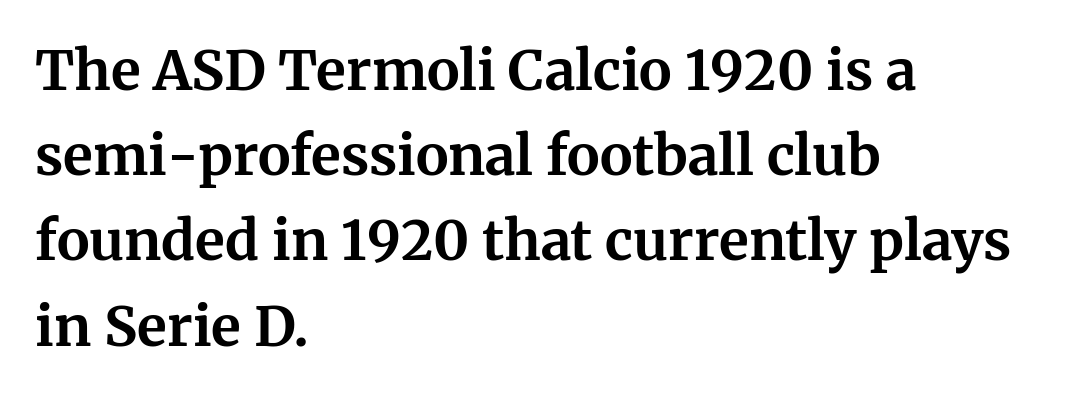
Are there feet on the stems? There are — it's a serif. Descenders are the only things crossing below the line. Pretty heavy lettering here — definitely bold. A typesetter would call this proportional, since set widths differ per character. These lines sit exactly where default settings would place them.
